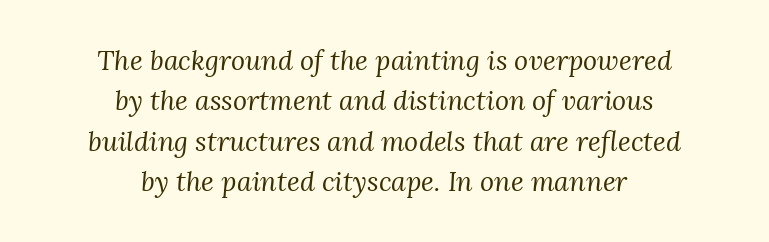
Q: Is the text bold? A: No.
Q: Is the text italic (slanted)? A: Yes, it leans right by about 3 degrees.
Q: Is the text underlined? A: No.
Q: How is the paragraph aligned? A: Centered.
Q: Is the spacing between letters normal or unusually wide? A: Normal.
Q: Is the spacing between lines tight, normal or loose? A: Normal.
